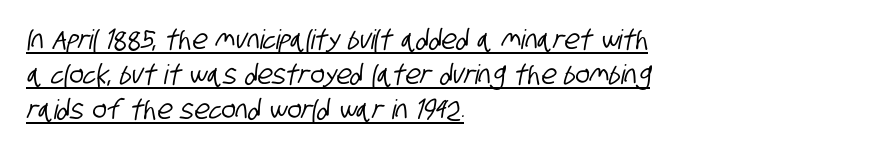
{"underline": "yes", "align": "left", "line_spacing": "normal", "line_spacing_ratio": 1.3, "letter_spacing": "normal", "letter_spacing_em": 0.0, "glyph_px": 27}
